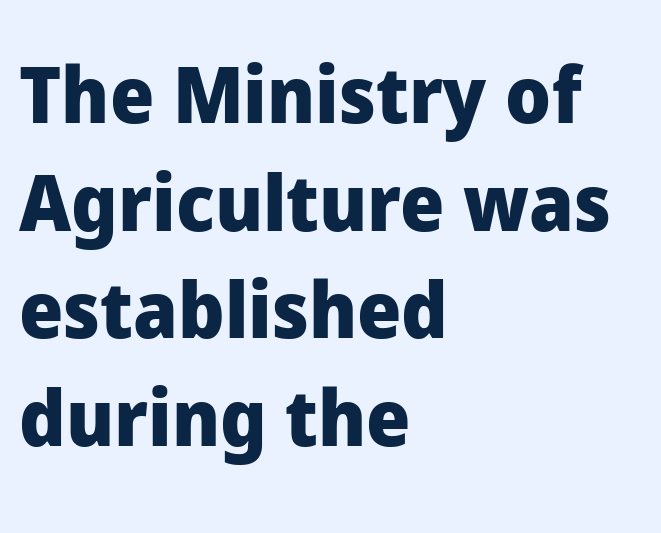
Q: Is the text bold? A: Yes.
Q: Is the text italic (slanted)? A: No, it is upright.
Q: Is the typeface a serif or a sans-serif typeface? A: Sans-serif.
Q: Is the text underlined? A: No.
Q: How is the paragraph aligned? A: Left-aligned.
Q: Is the spacing between letters normal or unusually wide? A: Normal.
Q: Is the spacing between lines tight, normal or loose? A: Normal.
Q: Width (condensed, normal, or wide)? A: Normal.
Q: Stroke contrast? A: Low.
Q: x-height? A: Medium.
Q: Monospaced? A: No.
